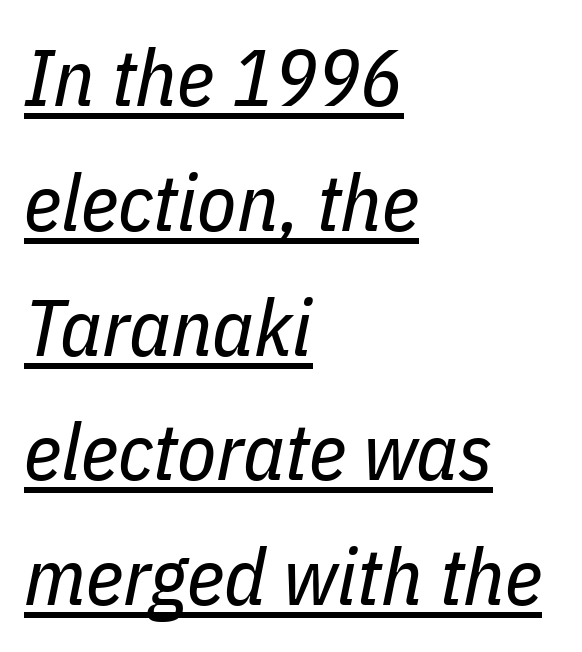
Q: Is the text bold? A: No.
Q: Is the text italic (slanted)? A: Yes, it leans right by about 11 degrees.
Q: Is the text underlined? A: Yes.
Q: How is the paragraph aligned? A: Left-aligned.
Q: Is the spacing between letters normal or unusually wide? A: Normal.
Q: Is the spacing between lines tight, normal or loose? A: Normal.
Q: Width (condensed, normal, or wide)? A: Condensed.
Q: Stroke contrast? A: Low.
Q: x-height? A: Medium.
Q: Monospaced? A: No.
